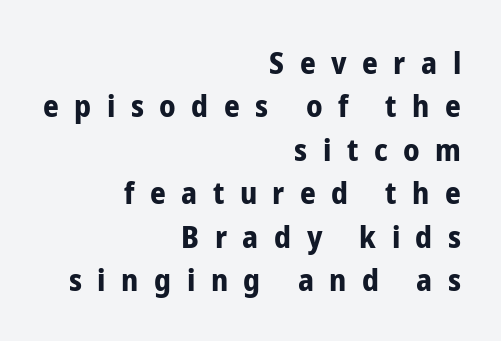
The image shows 31 px bold, condensed sans-serif type, upright; set right-aligned, normal line spacing (1.4x), unusually wide letter spacing (+0.5 em), not underlined; low stroke contrast and a medium x-height.
